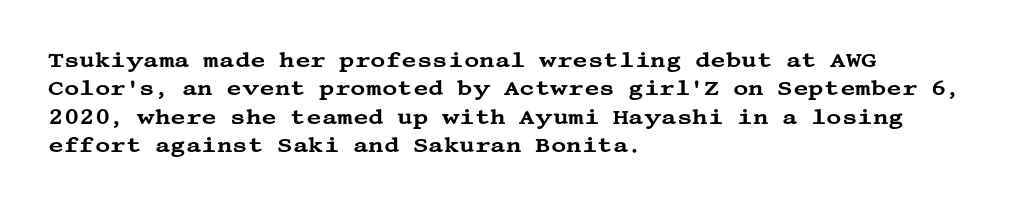
Q: Is the text italic (slanted)? A: No, it is upright.
Q: Is the text underlined? A: No.
Q: How is the paragraph aligned? A: Left-aligned.
Q: Is the spacing between letters normal or unusually wide? A: Normal.
Q: Is the spacing between lines tight, normal or loose? A: Normal.
